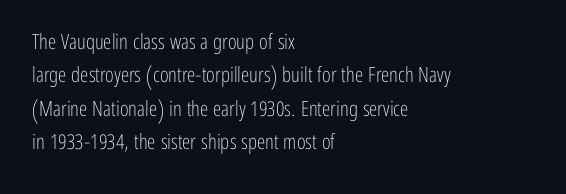
{"italic": "no", "bold": "no", "underline": "no", "align": "left", "line_spacing": "normal", "line_spacing_ratio": 1.59, "letter_spacing": "normal", "letter_spacing_em": 0.0, "glyph_px": 21}
